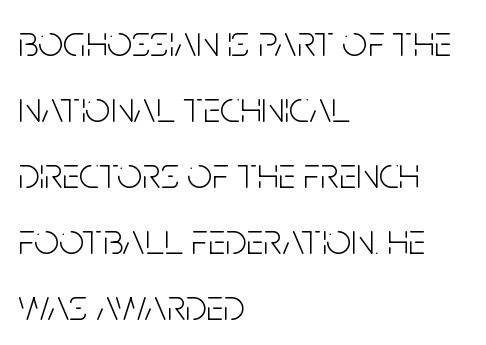
Characters follow at the spacing the type designer built in. Each letter keeps its own natural width here, so spacing adapts to shape. The lettering holds an erect, upright posture throughout. Horizontally, the lines are justified to the leading edge only. Nothing sits at the stroke ends, so this counts as sans-serif.
